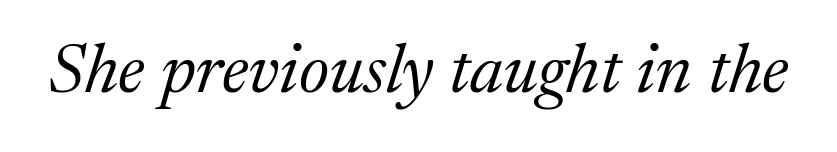
Q: Is the text bold? A: No.
Q: Is the text italic (slanted)? A: Yes, it leans right by about 17 degrees.
Q: Is the typeface a serif or a sans-serif typeface? A: Serif.
Q: Is the text underlined? A: No.
Q: Is the spacing between letters normal or unusually wide? A: Normal.
Q: Width (condensed, normal, or wide)? A: Normal.
Q: Stroke contrast? A: Medium.
Q: x-height? A: Medium.
Q: Monospaced? A: No.
